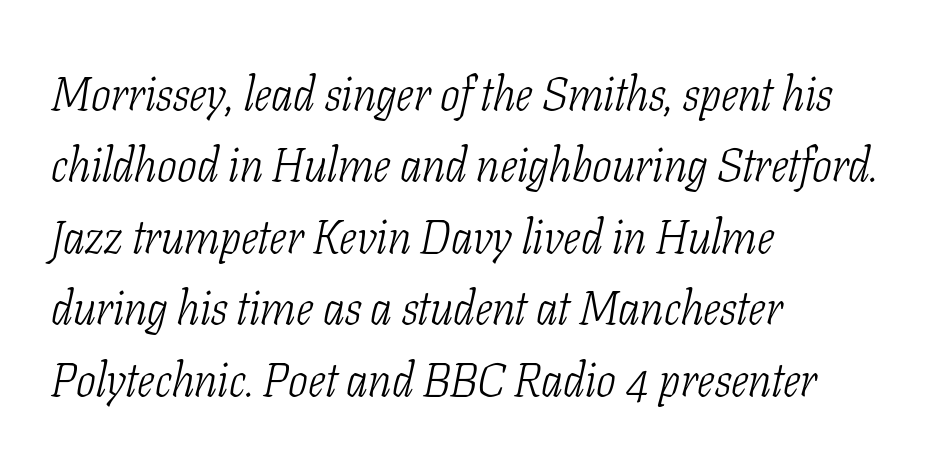
Designer's note — italics engaged. Character widths vary here, with narrow letters taking less room than wide ones. The text block is weighted toward the left margin, trailing off unevenly rightward. This rendering employs a face with finishing strokes, i.e., a serif. The block of text has a typical density, with ordinary space between rows.
